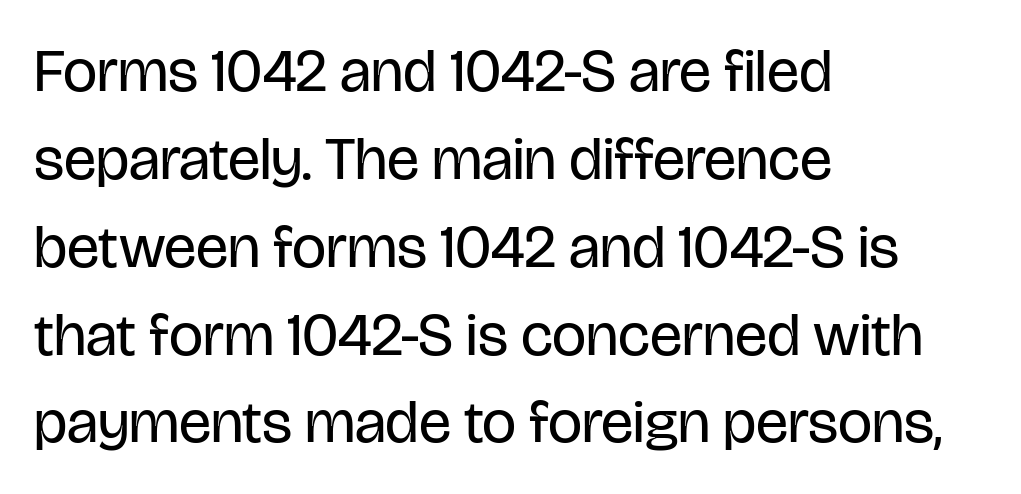
The image shows 61 px regular-weight, condensed sans-serif type, upright; set left-aligned, normal line spacing (1.44x), normal letter spacing, not underlined; low stroke contrast and a large x-height.
